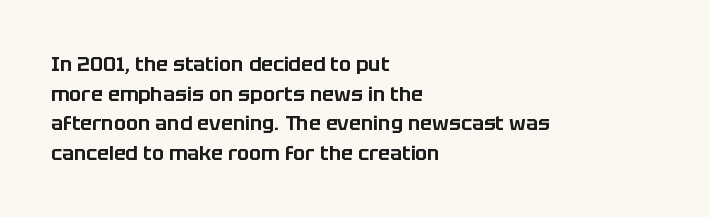
The words here are not underlined. Compared with typical paragraphs, the rows here are spaced about the same. Leftover space on each line is placed entirely after the last word. Students, note that the glyphs here touch the page at normal intervals. Italic: no, the glyphs are upright roman.
